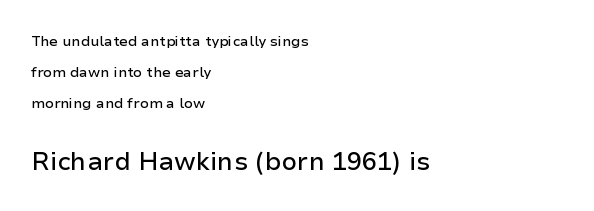
{"italic": "no", "underline": "no", "align": "left", "line_spacing": "loose", "line_spacing_ratio": 2.22, "letter_spacing": "normal", "letter_spacing_em": 0.0, "larger_block": "second", "size_ratio": 1.79, "glyph_px": 25}
